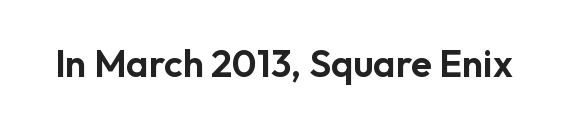
The image shows 38 px sans-serif type, upright; set normal letter spacing, not underlined; low stroke contrast and a medium x-height.
